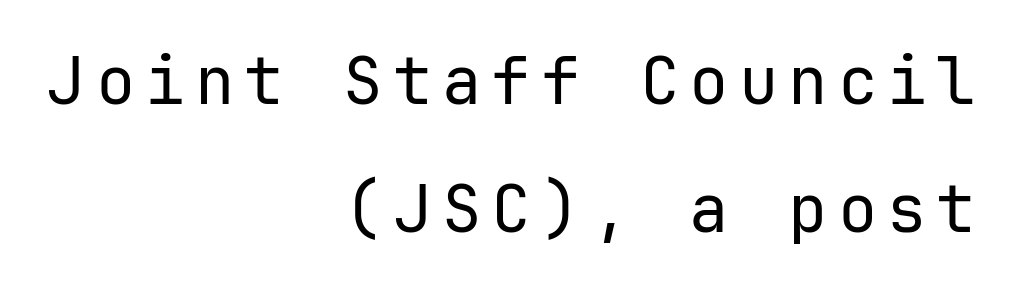
{"serif": "no", "italic": "no", "bold": "no", "weight": "regular", "width": "normal", "stroke_contrast": "low", "x_height": "medium", "underline": "no", "align": "right", "line_spacing": "loose", "line_spacing_ratio": 1.94, "glyph_px": 66}
